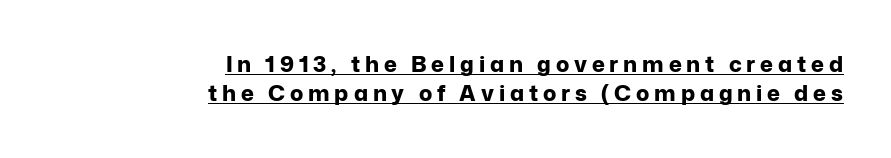
In terms of weight, the rendering is a true, heavy bold. The face used here is rendered with a markedly widened letterfit. A continuous stroke trails under the words, as in a hyperlink. Baseline-to-baseline distance is the conventional proportion of letter height. The type sits square on the baseline with zero lean.
